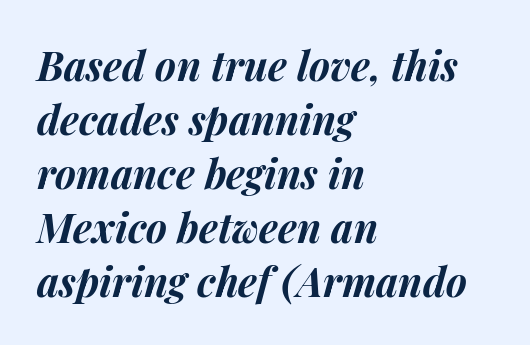
Q: Is the text bold? A: Yes.
Q: Is the text italic (slanted)? A: Yes, it leans right by about 14 degrees.
Q: Is the text underlined? A: No.
Q: How is the paragraph aligned? A: Left-aligned.
Q: Is the spacing between letters normal or unusually wide? A: Normal.
Q: Is the spacing between lines tight, normal or loose? A: Normal.
Q: Width (condensed, normal, or wide)? A: Normal.
Q: Stroke contrast? A: Medium.
Q: x-height? A: Medium.
Q: Monospaced? A: No.
